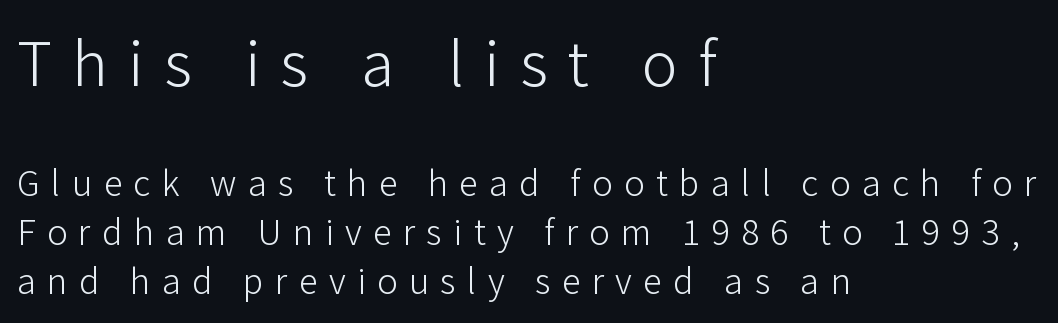
The image shows 67 px light sans-serif type, upright; set left-aligned, normal line spacing (1.29x), unusually wide letter spacing (+0.3 em), not underlined; the first (top) block is 1.76x larger; low stroke contrast and a medium x-height.
